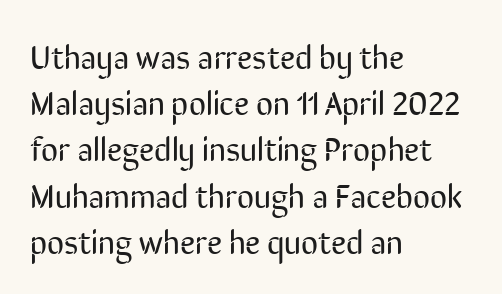
{"serif": "no", "italic": "no", "bold": "no", "weight": "regular", "width": "condensed", "stroke_contrast": "low", "x_height": "medium", "monospaced": "no", "underline": "no", "align": "left", "line_spacing": "normal", "line_spacing_ratio": 1.4, "letter_spacing": "normal", "letter_spacing_em": 0.0, "glyph_px": 33}
